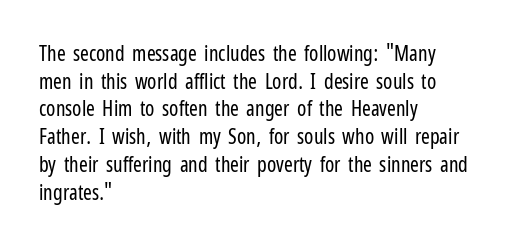
{"italic": "no", "bold": "no", "underline": "no", "align": "left", "line_spacing": "normal", "line_spacing_ratio": 1.32, "letter_spacing": "normal", "letter_spacing_em": 0.0, "glyph_px": 21}
